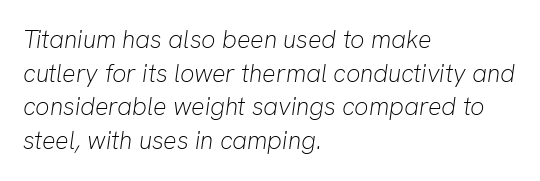
Q: Is the text bold? A: No.
Q: Is the text italic (slanted)? A: Yes, it leans right by about 8 degrees.
Q: Is the text underlined? A: No.
Q: How is the paragraph aligned? A: Left-aligned.
Q: Is the spacing between letters normal or unusually wide? A: Normal.
Q: Is the spacing between lines tight, normal or loose? A: Normal.
